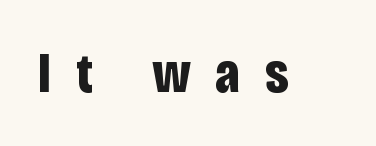
{"serif": "no", "italic": "no", "bold": "yes", "weight": "bold", "width": "condensed", "stroke_contrast": "low", "x_height": "large", "monospaced": "no", "underline": "no", "letter_spacing": "wide", "letter_spacing_em": 0.43, "glyph_px": 57}
